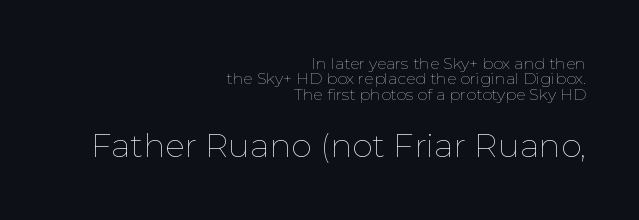
Q: Is the text bold? A: No.
Q: Is the text italic (slanted)? A: No, it is upright.
Q: Is the text underlined? A: No.
Q: How is the paragraph aligned? A: Right-aligned.
Q: Is the spacing between letters normal or unusually wide? A: Normal.
Q: Is the spacing between lines tight, normal or loose? A: Tight.
Q: Which block of text is set in a larger size, the first (top) or the second (bottom)? A: The second (bottom) one.
Q: Width (condensed, normal, or wide)? A: Normal.
Q: Stroke contrast? A: Low.
Q: x-height? A: Medium.
Q: Monospaced? A: No.
